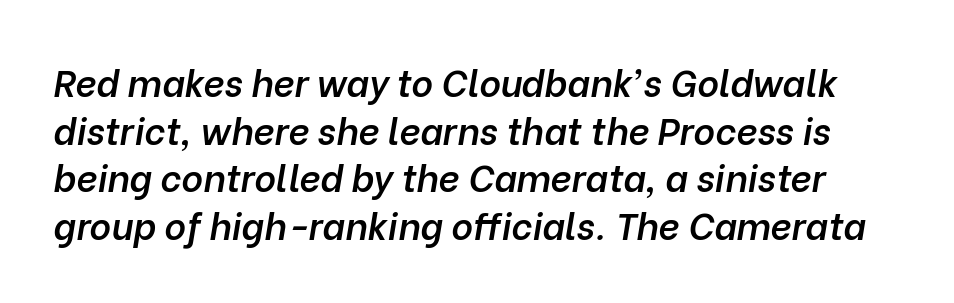
The image shows 37 px semibold type, italic (leaning right); set normal line spacing (1.29x), normal letter spacing, not underlined; low stroke contrast and a medium x-height.
